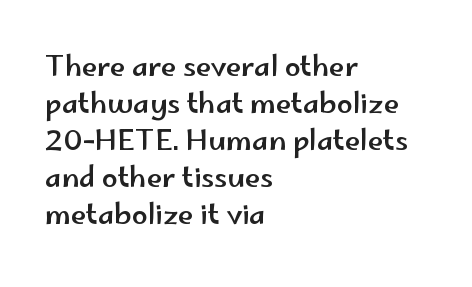
Q: Is the text italic (slanted)? A: No, it is upright.
Q: Is the typeface a serif or a sans-serif typeface? A: Sans-serif.
Q: Is the text underlined? A: No.
Q: How is the paragraph aligned? A: Left-aligned.
Q: Is the spacing between letters normal or unusually wide? A: Normal.
Q: Is the spacing between lines tight, normal or loose? A: Normal.
Q: Width (condensed, normal, or wide)? A: Wide.
Q: Stroke contrast? A: Low.
Q: x-height? A: Small.
Q: Monospaced? A: No.
